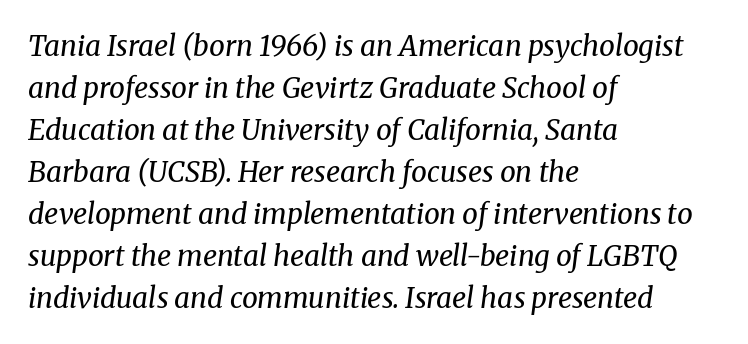
The typesetting does not lean heavy: it is not bold. The passage shown is typeset with a serif family. The horizontal fit of the characters is conventional and even. Italic: yes, the glyphs are oblique. The face used here is proportionally spaced, like ordinary book or web type.
